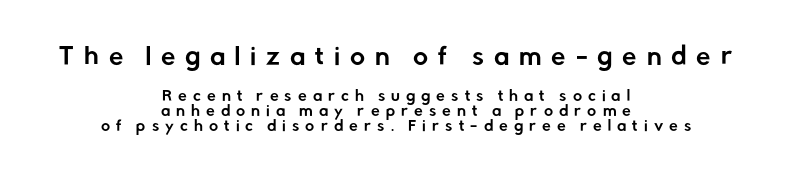
Ordinary non-slanted type is in use. This layout puts the oversized block above and the modest block below. Words appear elongated and porous because spacing is wide. The paragraph shown floats in the horizontal middle. Plain, unruled lines of type.
